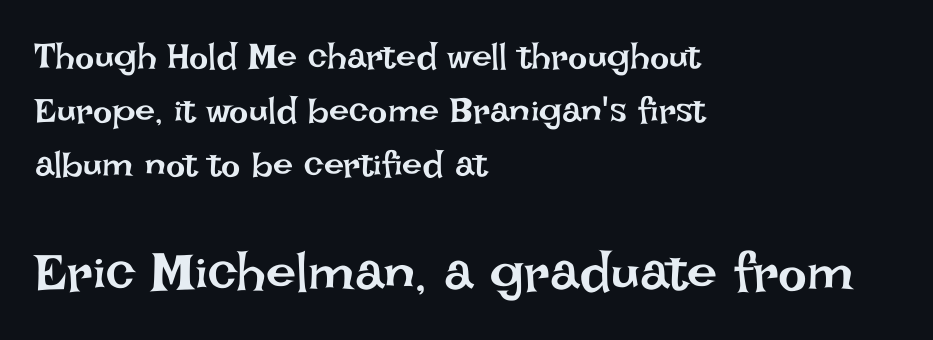
The image shows 54 px regular-weight type, upright; set left-aligned, normal line spacing (1.5x), normal letter spacing, not underlined; the second (bottom) block is 1.5x larger; low stroke contrast and a large x-height.
